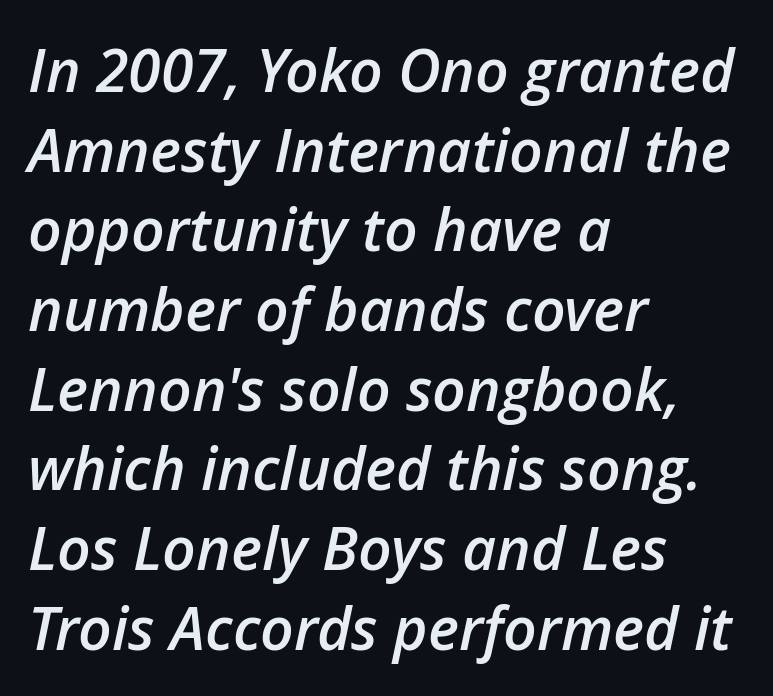
The image shows 59 px semibold type, italic (leaning right); set left-aligned, normal line spacing (1.35x), normal letter spacing, not underlined; low stroke contrast and a medium x-height.
